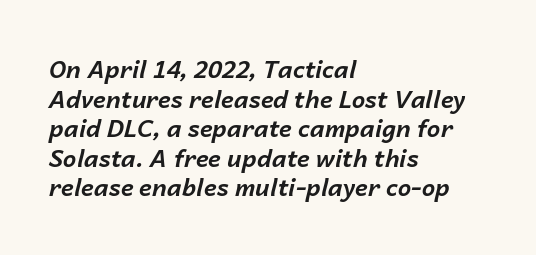
Q: Is the text bold? A: Yes.
Q: Is the text italic (slanted)? A: Yes, it leans right by about 14 degrees.
Q: Is the text underlined? A: No.
Q: How is the paragraph aligned? A: Left-aligned.
Q: Is the spacing between letters normal or unusually wide? A: Normal.
